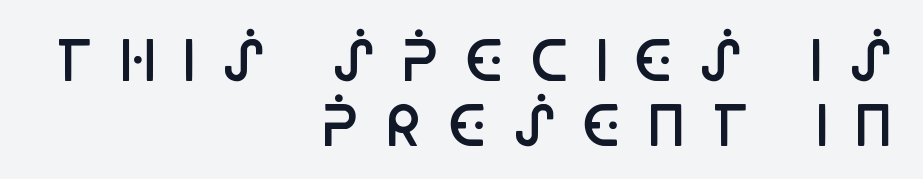
{"serif": "no", "italic": "no", "bold": "semi", "weight": "semibold", "width": "condensed", "stroke_contrast": "low", "x_height": "large", "monospaced": "no", "underline": "no", "align": "right", "line_spacing_ratio": 1.2, "letter_spacing": "wide", "letter_spacing_em": 0.45, "glyph_px": 54}
